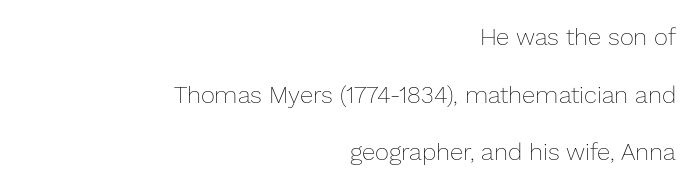
Honestly, there is no underline to notice here at all. A typesetter would mark this as roman, not italic. Honestly, the rows look like they've been pulled way apart. In CSS terms this would be text-align: right. The passage shown is not bold in any degree.
